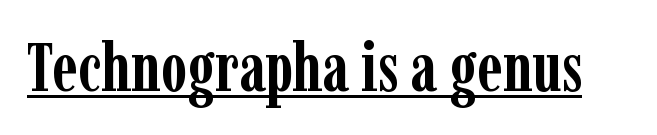
{"serif": "yes", "italic": "no", "bold": "yes", "weight": "semibold", "width": "condensed", "stroke_contrast": "low", "x_height": "medium", "monospaced": "no", "underline": "yes", "letter_spacing": "normal", "letter_spacing_em": 0.0, "glyph_px": 67}
